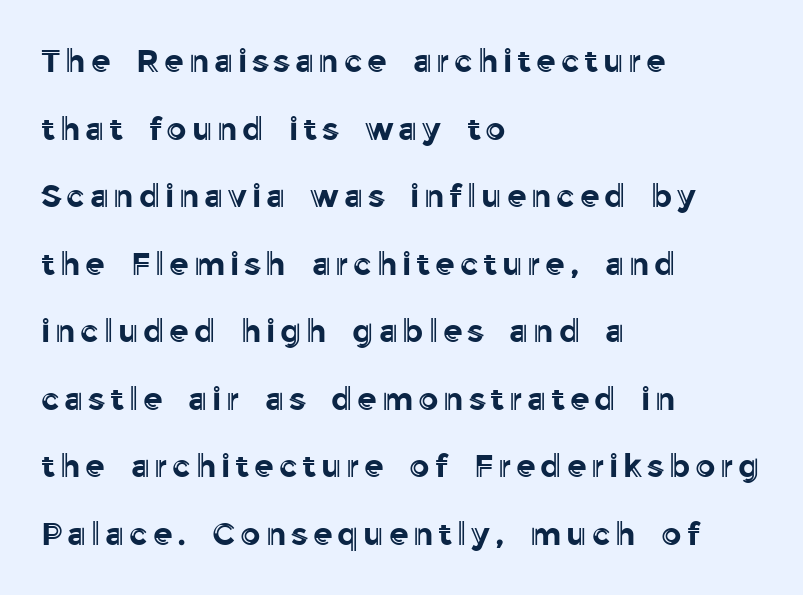
Nope, not italic — everything's standing straight. Check the space under the baseline: it is left empty. Think of a printed novel: that variable character pitch is what you see here. Horizontal bands of white between lines are thick stripes. The lines are quadded left.
